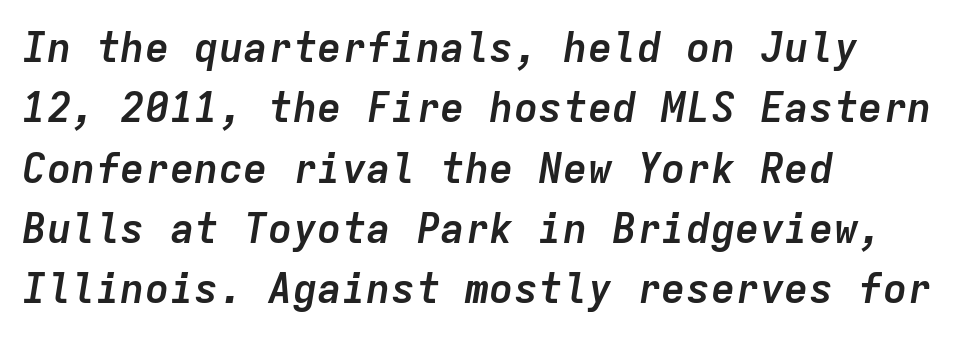
The image shows 41 px semibold type, italic (leaning right), monospaced; set left-aligned, normal line spacing (1.47x), normal letter spacing, not underlined; low stroke contrast and a medium x-height.
